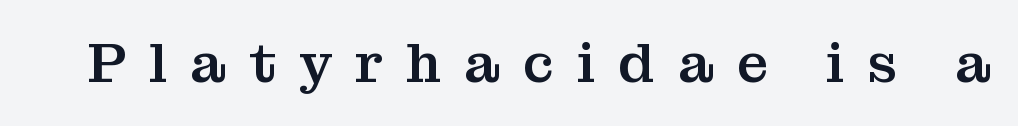
Q: Is the text italic (slanted)? A: No, it is upright.
Q: Is the typeface a serif or a sans-serif typeface? A: Serif.
Q: Is the text underlined? A: No.
Q: Is the spacing between letters normal or unusually wide? A: Unusually wide.
Q: Width (condensed, normal, or wide)? A: Normal.
Q: Stroke contrast? A: Medium.
Q: x-height? A: Medium.
Q: Monospaced? A: No.
